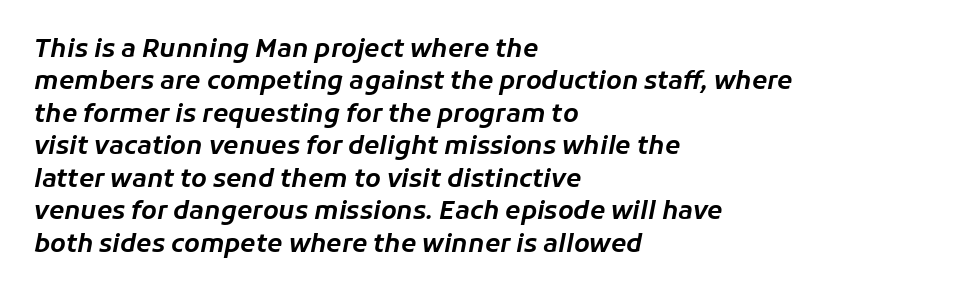
The typesetter chose a ragged-right arrangement here. Designer's note — italics engaged. Words appear dense and cohesive because spacing is normal. Notice how descenders clear the ascenders below comfortably — that's standard leading. The area under the type is left untouched.
